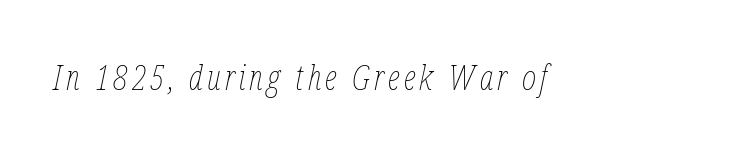
Q: Is the text bold? A: No.
Q: Is the text italic (slanted)? A: Yes, it leans right by about 12 degrees.
Q: Is the text underlined? A: No.
Q: Width (condensed, normal, or wide)? A: Condensed.
Q: Stroke contrast? A: Low.
Q: x-height? A: Medium.
Q: Monospaced? A: No.
